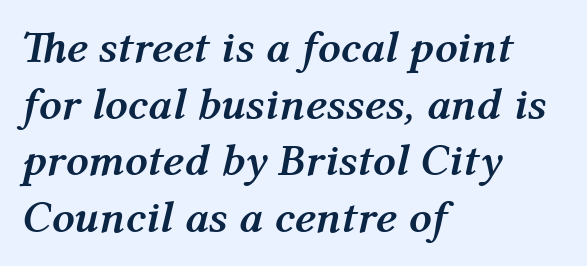
The image shows 45 px semibold type, italic (leaning right); set left-aligned, normal line spacing (1.26x), normal letter spacing, not underlined; medium stroke contrast and a medium x-height.
